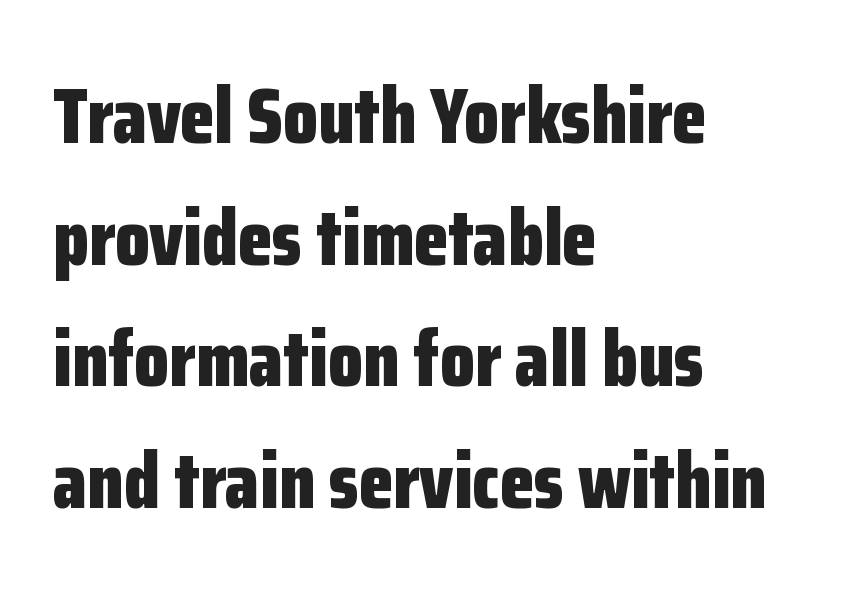
The image shows 79 px bold, condensed sans-serif type, upright; set left-aligned, normal line spacing (1.54x), normal letter spacing, not underlined; low stroke contrast and a medium x-height.
